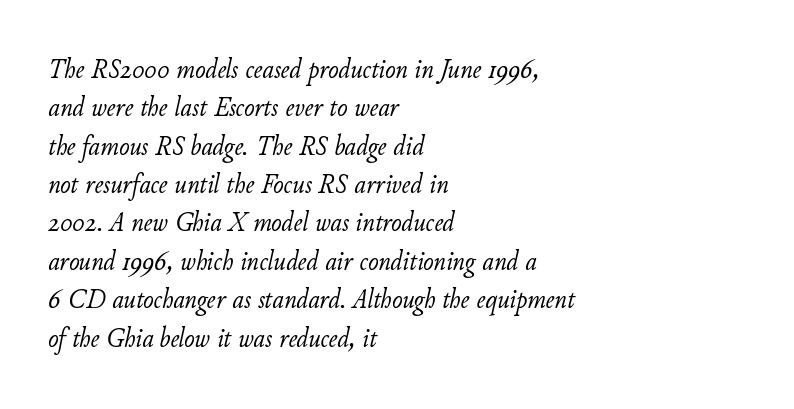
The glyphs are unaccompanied by any horizontal stroke below them. The face looks like a standard text weight, possibly lighter. The axis of the letterforms is tilted away from vertical. Leftover space on each line is placed entirely after the last word.
